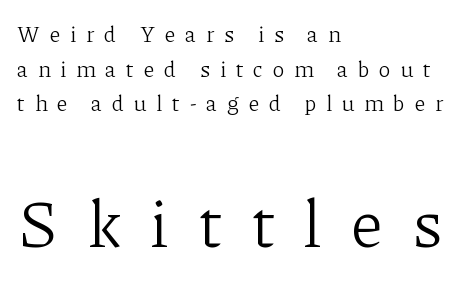
The image shows 66 px light serif type, upright; set left-aligned, normal line spacing (1.57x), unusually wide letter spacing (+0.45 em), not underlined; the second (bottom) block is 3.0x larger; low stroke contrast and a medium x-height.
